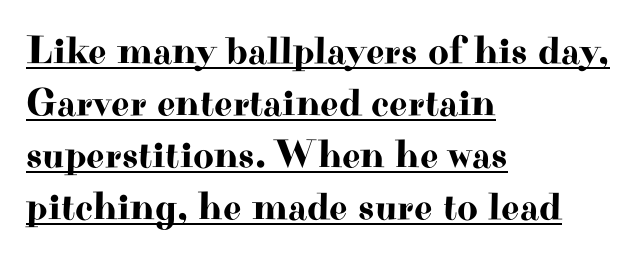
Underlining? Definitely there. The letters advance in unequal steps, a hallmark of proportional type. This sample is left-justified, so line endings fall wherever the words run out. A serif font was chosen for this passage.
